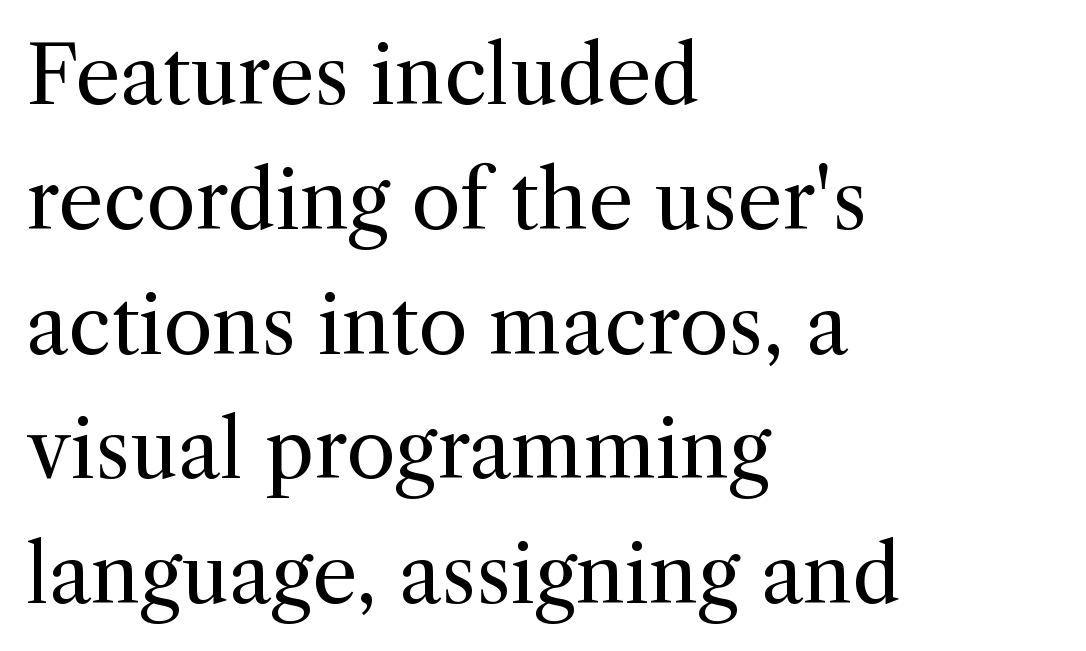
{"serif": "yes", "italic": "no", "bold": "no", "weight": "regular", "width": "normal", "x_height": "medium", "monospaced": "no", "underline": "no", "align": "left", "line_spacing": "normal", "line_spacing_ratio": 1.56, "letter_spacing": "normal", "letter_spacing_em": 0.0, "glyph_px": 80}
